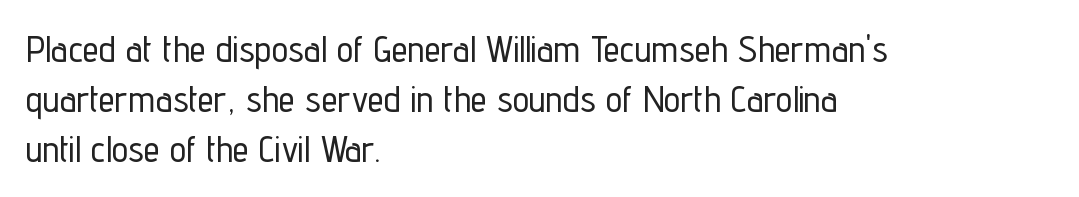
Does extra space separate the letters? No, they use regular spacing. A student would call this left alignment; a typographer would say flush left, rag right. This is roman type, the default non-slanted kind. The lines sit at an ordinary, default distance from one another.
